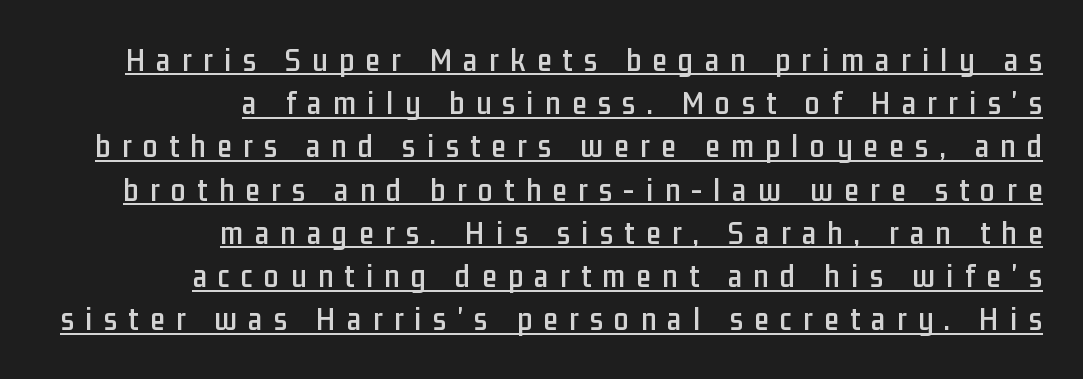
The image shows 33 px condensed sans-serif type, upright; set right-aligned, normal line spacing (1.31x), unusually wide letter spacing (+0.35 em), underlined; low stroke contrast and a medium x-height.
